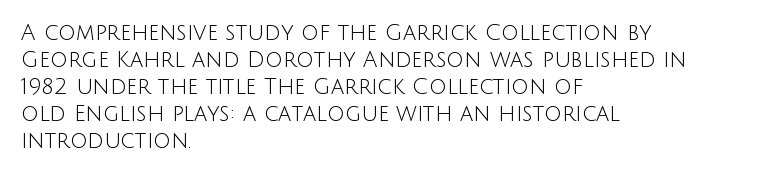
The image shows 22 px text type, upright; set left-aligned, line spacing 1.23x, normal letter spacing, not underlined.
